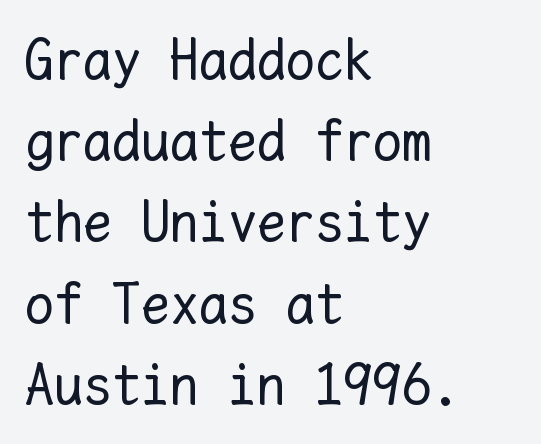
The image shows 58 px regular-weight type, upright, monospaced; set left-aligned, normal line spacing (1.4x), normal letter spacing, not underlined; low stroke contrast and a medium x-height.
